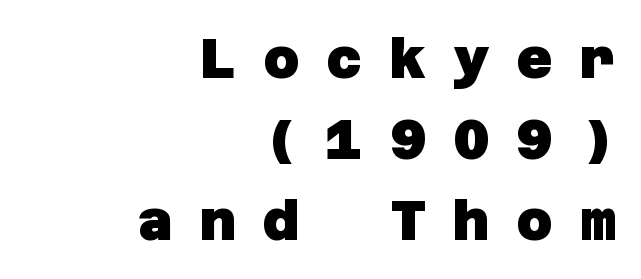
Just letters on the line, the space beneath them empty. Does the copy run flush right? Yes — the right margin is perfectly even. In terms of leading, this rendering sits right in the middle. Plenty of ink on the page — the face is bold. What kind of face is this? One without serifs — a sans.
